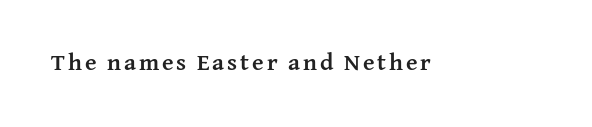
The image shows 24 px bold type, upright; set not underlined.
